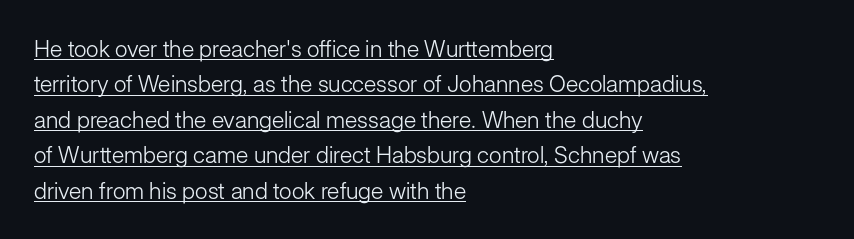
The image shows 23 px text type, upright; set left-aligned, normal line spacing (1.54x), normal letter spacing, underlined.
